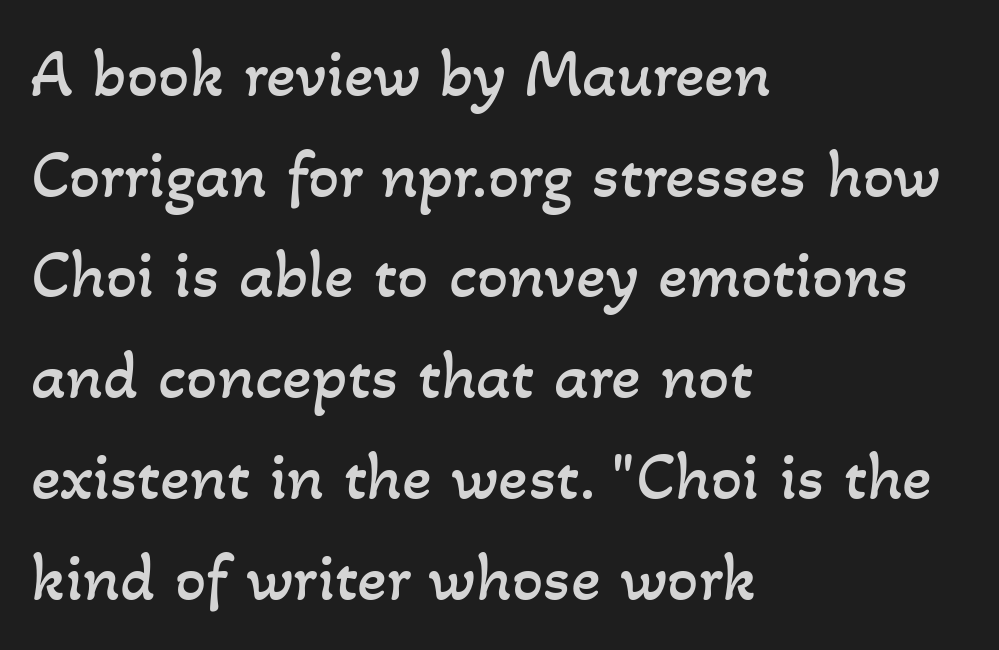
The space beneath each line is pristine and unruled. The type is set solid horizontally, with unmodified tracking. The face used here is proportionally spaced, like ordinary book or web type. The weight would be labelled regular, book, light, or lighter still. The rag falls on the right side of this text block. Vertical spacing — default.
